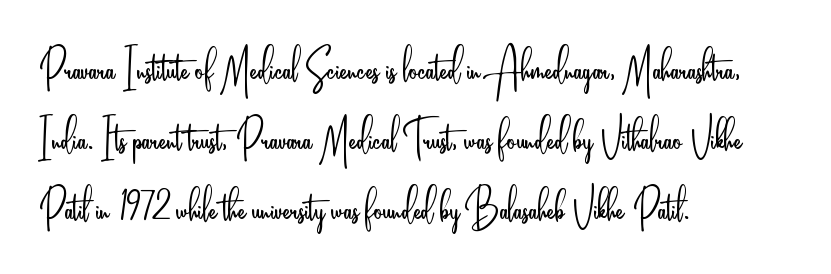
Weight: regular or lighter. Are there feet on the stems? There aren't — it's a sans. Do the characters align in a grid? No, the font is proportional. Type without underlining.
